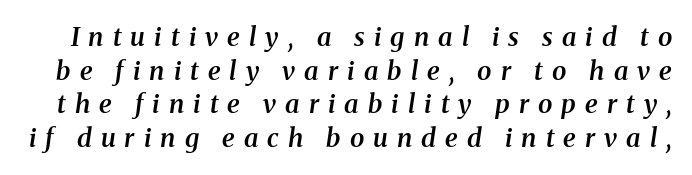
Q: Is the text bold? A: Semi-bold.
Q: Is the text italic (slanted)? A: Yes, it leans right by about 8 degrees.
Q: Is the text underlined? A: No.
Q: Is the spacing between letters normal or unusually wide? A: Unusually wide.
Q: Is the spacing between lines tight, normal or loose? A: Normal.
